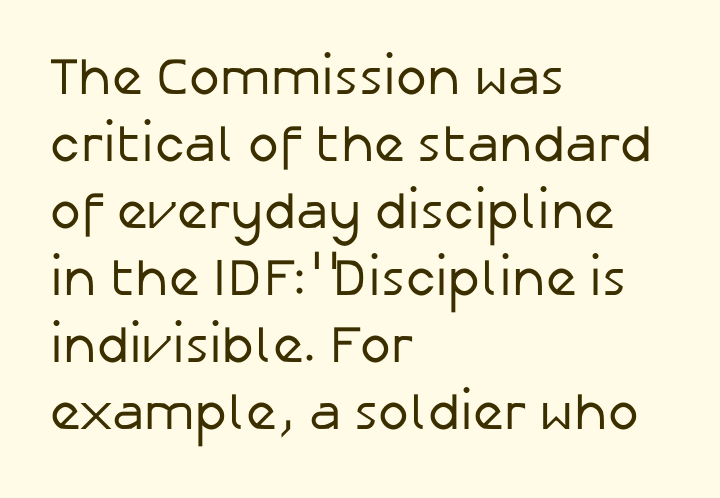
Q: Is the text bold? A: No.
Q: Is the text italic (slanted)? A: No, it is upright.
Q: Is the typeface a serif or a sans-serif typeface? A: Sans-serif.
Q: Is the text underlined? A: No.
Q: How is the paragraph aligned? A: Left-aligned.
Q: Is the spacing between letters normal or unusually wide? A: Normal.
Q: Is the spacing between lines tight, normal or loose? A: Normal.
Q: Width (condensed, normal, or wide)? A: Normal.
Q: Stroke contrast? A: Low.
Q: x-height? A: Medium.
Q: Monospaced? A: No.
